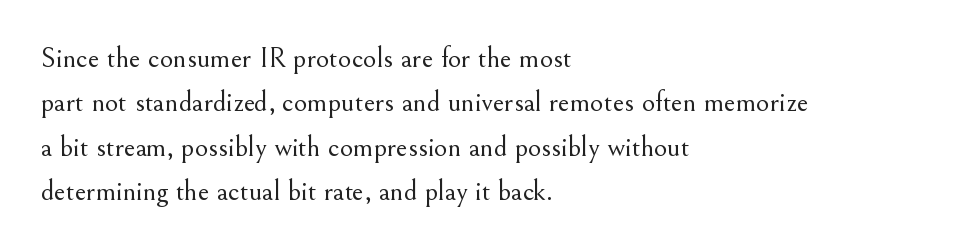
{"serif": "yes", "italic": "no", "bold": "no", "weight": "light", "width": "normal", "stroke_contrast": "medium", "x_height": "small", "monospaced": "no", "underline": "no", "align": "left", "line_spacing": "normal", "line_spacing_ratio": 1.53, "letter_spacing": "normal", "letter_spacing_em": 0.0, "glyph_px": 29}
